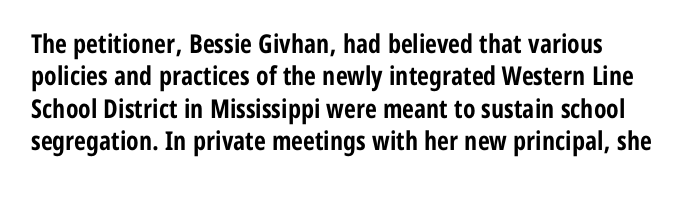
Interline gaps are of average width in this sample. Words float on clear page, feet unadorned. Weight check: bold — yes, fully. These lines were composed using upright roman letters.
